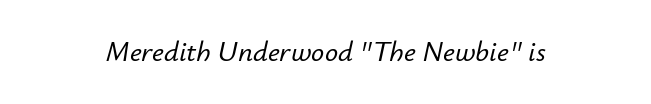
Q: Is the text italic (slanted)? A: Yes, it leans right by about 12 degrees.
Q: Is the text underlined? A: No.
Q: Is the spacing between letters normal or unusually wide? A: Normal.
Q: Width (condensed, normal, or wide)? A: Normal.
Q: Stroke contrast? A: Low.
Q: x-height? A: Small.
Q: Monospaced? A: No.
